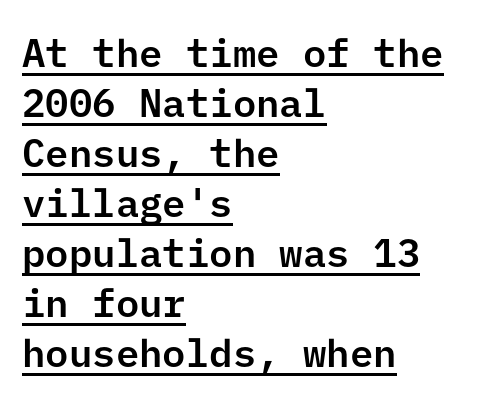
{"serif": "no", "italic": "no", "width": "normal", "stroke_contrast": "low", "x_height": "medium", "underline": "yes", "align": "left", "line_spacing": "normal", "line_spacing_ratio": 1.28, "letter_spacing": "normal", "letter_spacing_em": 0.0, "glyph_px": 39}
